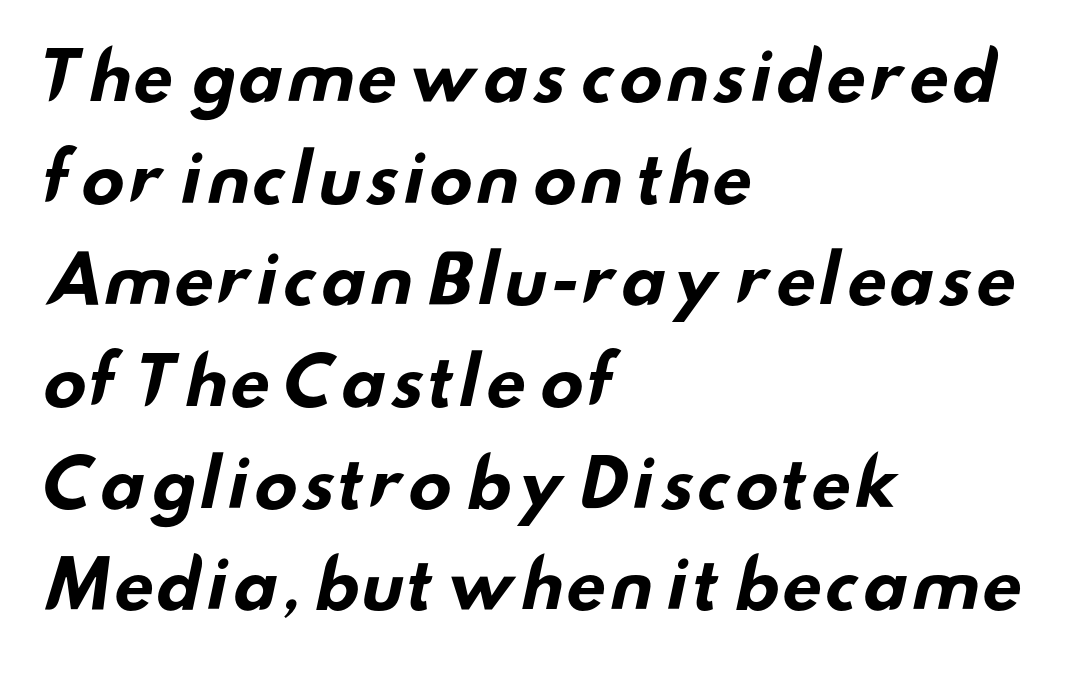
{"serif": "no", "bold": "yes", "weight": "bold", "width": "wide", "stroke_contrast": "low", "x_height": "small", "monospaced": "no", "underline": "no", "align": "left", "line_spacing": "normal", "line_spacing_ratio": 1.54, "letter_spacing": "normal", "letter_spacing_em": 0.0, "glyph_px": 66}
